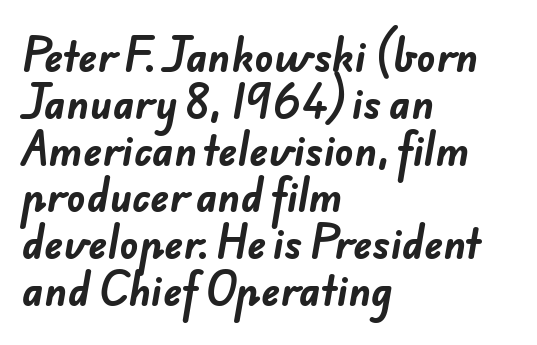
Q: Is the text bold? A: Yes.
Q: Is the typeface a serif or a sans-serif typeface? A: Sans-serif.
Q: Is the text underlined? A: No.
Q: How is the paragraph aligned? A: Left-aligned.
Q: Is the spacing between letters normal or unusually wide? A: Normal.
Q: Width (condensed, normal, or wide)? A: Normal.
Q: Stroke contrast? A: Low.
Q: x-height? A: Small.
Q: Monospaced? A: No.
